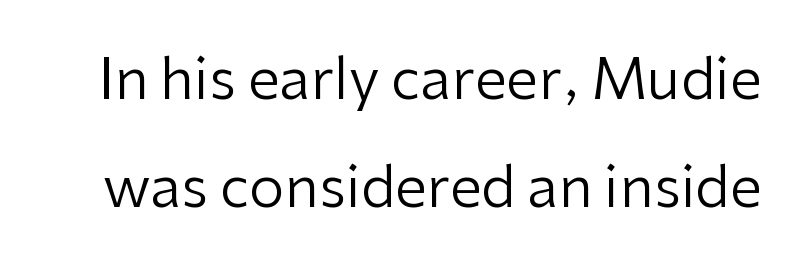
Q: Is the text bold? A: No.
Q: Is the text italic (slanted)? A: No, it is upright.
Q: Is the typeface a serif or a sans-serif typeface? A: Sans-serif.
Q: Is the text underlined? A: No.
Q: Is the spacing between letters normal or unusually wide? A: Normal.
Q: Width (condensed, normal, or wide)? A: Normal.
Q: Stroke contrast? A: Low.
Q: x-height? A: Medium.
Q: Monospaced? A: No.
